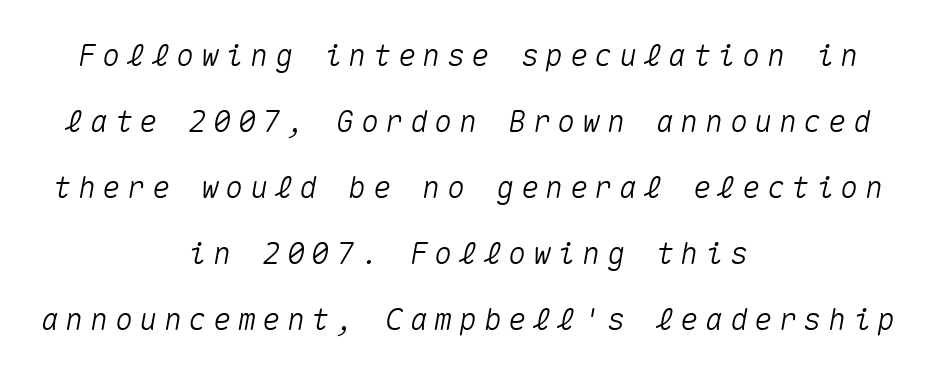
{"italic": "yes", "lean": "right", "slant_degrees": 10, "width": "normal", "stroke_contrast": "medium", "x_height": "medium", "monospaced": "yes", "underline": "no", "align": "center", "line_spacing": "loose", "line_spacing_ratio": 2.2, "letter_spacing": "wide", "letter_spacing_em": 0.22, "glyph_px": 30}
